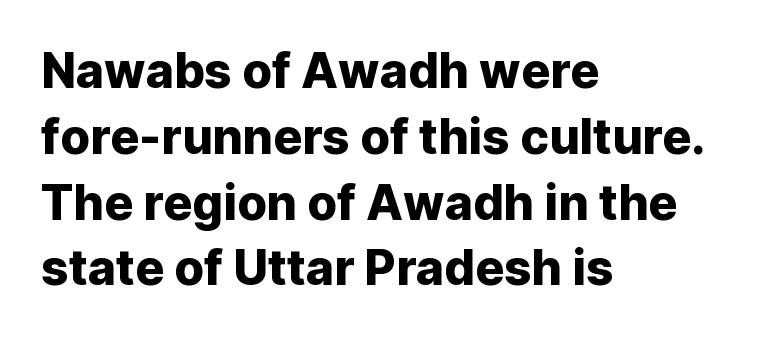
A clean baseline with only descenders dipping below it. Is the letter spacing exaggerated? No — it looks like the ordinary default. Interline gaps are of average width in this sample. Casual observation: everything's shoved over to the left. Note the varied advance widths — an 'i' is clearly narrower than an 'm'. The specimen reads as upright at a glance.
